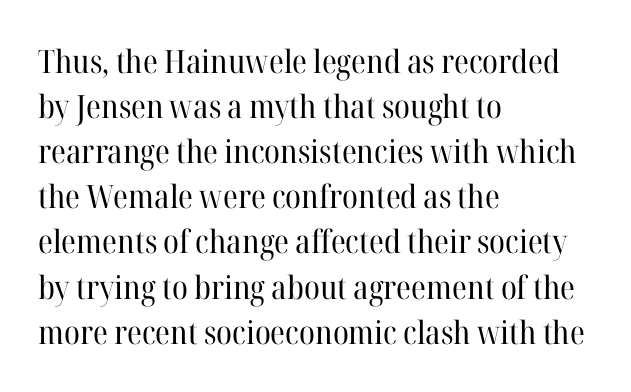
Q: Is the text bold? A: No.
Q: Is the text italic (slanted)? A: No, it is upright.
Q: Is the typeface a serif or a sans-serif typeface? A: Serif.
Q: Is the text underlined? A: No.
Q: How is the paragraph aligned? A: Left-aligned.
Q: Is the spacing between letters normal or unusually wide? A: Normal.
Q: Is the spacing between lines tight, normal or loose? A: Normal.
Q: Width (condensed, normal, or wide)? A: Normal.
Q: Stroke contrast? A: High.
Q: x-height? A: Medium.
Q: Monospaced? A: No.
